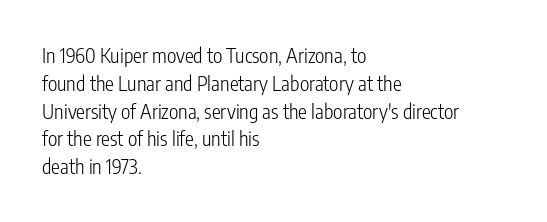
Q: Is the text bold? A: No.
Q: Is the text italic (slanted)? A: No, it is upright.
Q: Is the text underlined? A: No.
Q: How is the paragraph aligned? A: Left-aligned.
Q: Is the spacing between letters normal or unusually wide? A: Normal.
Q: Is the spacing between lines tight, normal or loose? A: Normal.
